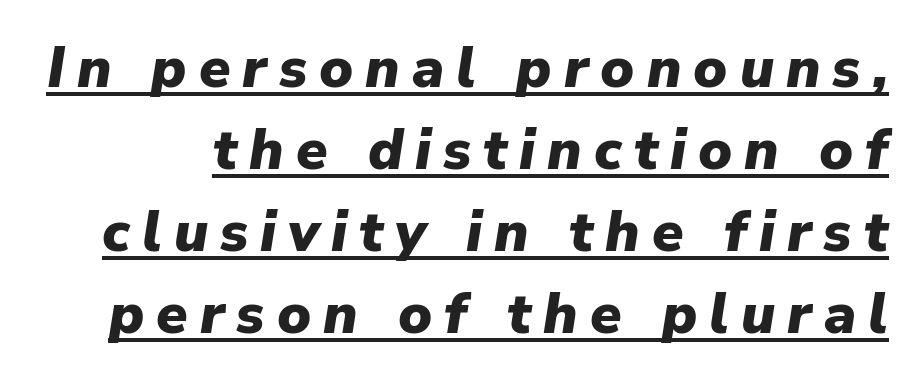
{"italic": "yes", "lean": "right", "slant_degrees": 9, "bold": "yes", "weight": "heavy", "width": "normal", "stroke_contrast": "low", "x_height": "medium", "monospaced": "no", "underline": "yes", "line_spacing": "normal", "line_spacing_ratio": 1.44, "letter_spacing": "wide", "letter_spacing_em": 0.21, "glyph_px": 57}
